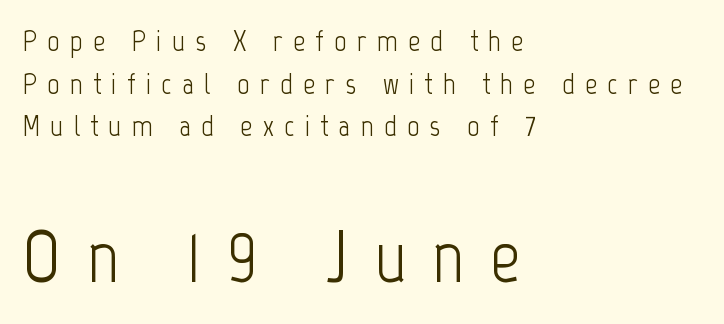
The image shows 75 px light, condensed sans-serif type, upright; set left-aligned, normal line spacing (1.42x), unusually wide letter spacing (+0.34 em), not underlined; the second (bottom) block is 2.5x larger; low stroke contrast and a medium x-height.
